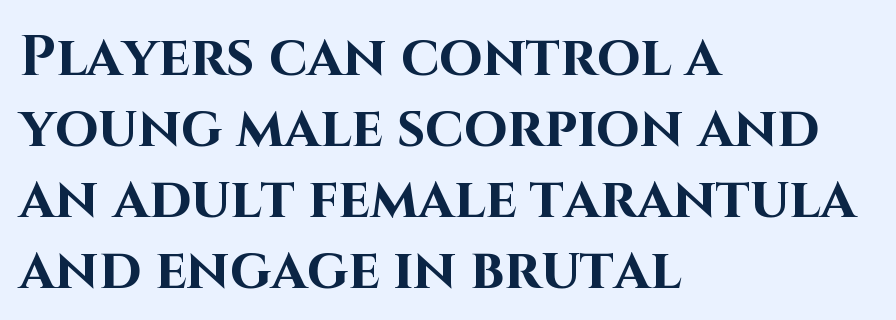
{"serif": "no", "italic": "no", "bold": "yes", "weight": "bold", "width": "normal", "stroke_contrast": "high", "x_height": "large", "monospaced": "no", "underline": "no", "align": "left", "line_spacing": "normal", "line_spacing_ratio": 1.27, "letter_spacing": "normal", "letter_spacing_em": 0.0, "glyph_px": 56}
